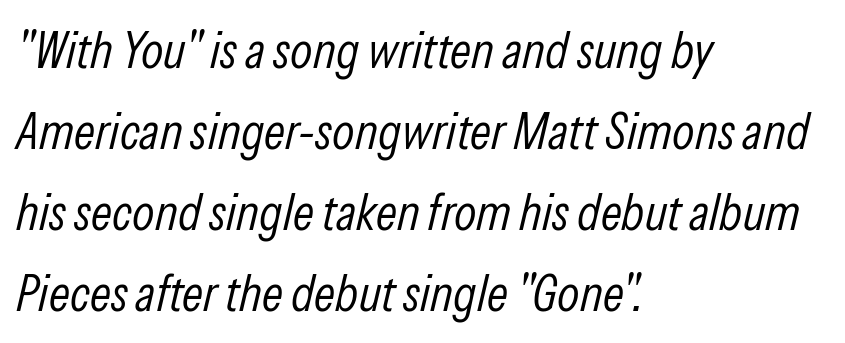
The image shows 52 px light, condensed type, italic (leaning right); set left-aligned, normal line spacing (1.56x), normal letter spacing, not underlined; low stroke contrast and a medium x-height.
